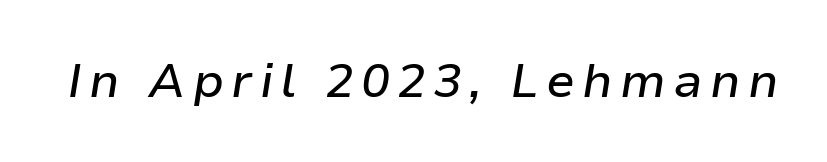
The image shows 48 px text type, italic (leaning right); set not underlined; low stroke contrast and a medium x-height.
